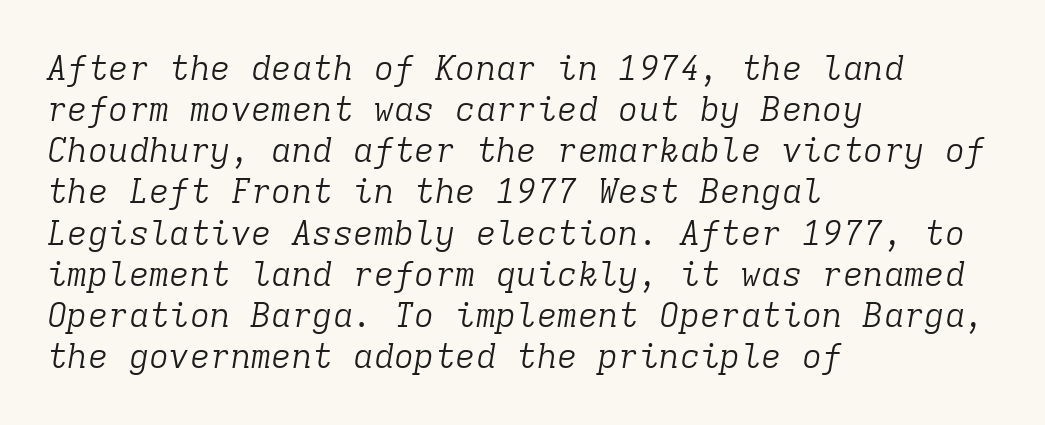
The image shows 34 px light serif type, italic (leaning right), monospaced; set left-aligned, line spacing 1.21x, normal letter spacing, not underlined; low stroke contrast and a medium x-height.
